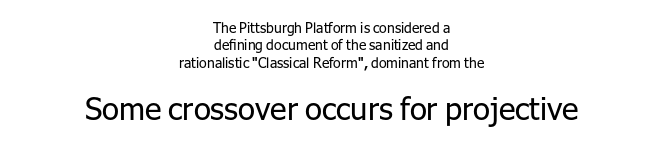
{"serif": "no", "italic": "no", "bold": "no", "weight": "regular", "width": "normal", "stroke_contrast": "low", "x_height": "medium", "monospaced": "no", "underline": "no", "align": "center", "line_spacing": "normal", "line_spacing_ratio": 1.25, "letter_spacing": "normal", "letter_spacing_em": 0.0, "larger_block": "second", "size_ratio": 2.21, "glyph_px": 31}
